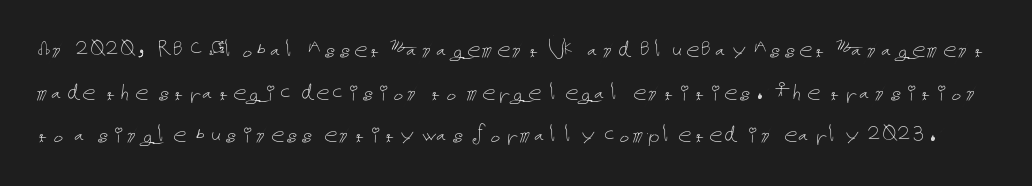
Lines of text with bare space underneath. Students, observe: this is what conventionally led text looks like. Does extra space separate the letters? No, they use regular spacing. Every character sits straight up, as roman type does. Ink coverage per letter is moderate at most.
